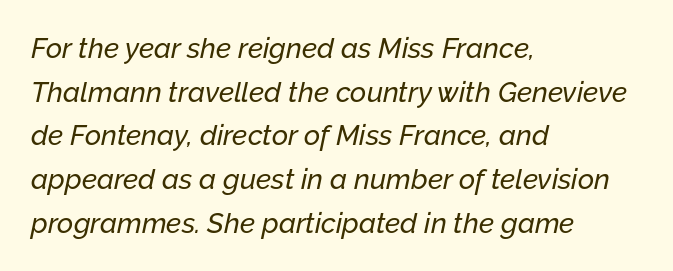
Q: Is the text italic (slanted)? A: Yes, it leans right by about 12 degrees.
Q: Is the text underlined? A: No.
Q: How is the paragraph aligned? A: Left-aligned.
Q: Is the spacing between letters normal or unusually wide? A: Normal.
Q: Is the spacing between lines tight, normal or loose? A: Normal.
Q: Width (condensed, normal, or wide)? A: Normal.
Q: Stroke contrast? A: Low.
Q: x-height? A: Medium.
Q: Monospaced? A: No.
